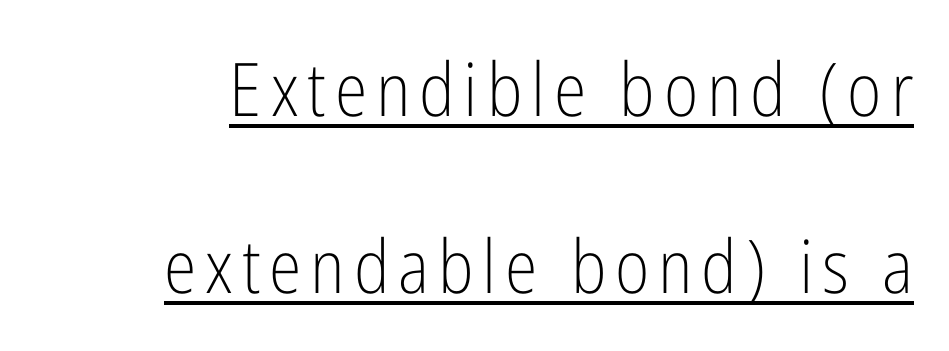
The image shows 74 px light, condensed sans-serif type, upright; set loose line spacing (2.39x), underlined; low stroke contrast and a medium x-height.
